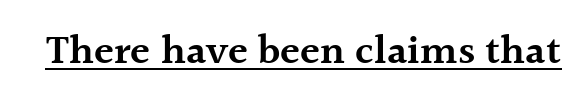
{"serif": "yes", "italic": "no", "bold": "semi", "weight": "semibold", "width": "normal", "x_height": "medium", "monospaced": "no", "underline": "yes", "letter_spacing": "normal", "letter_spacing_em": 0.0, "glyph_px": 41}
